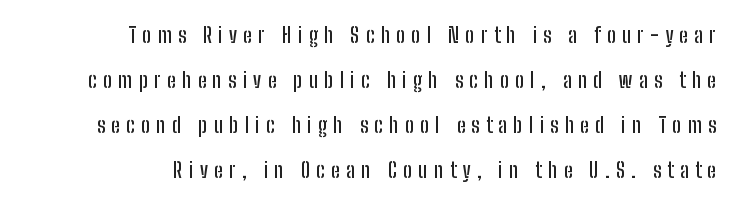
{"italic": "no", "underline": "no", "align": "right", "line_spacing": "loose", "line_spacing_ratio": 2.15, "letter_spacing": "wide", "letter_spacing_em": 0.3, "glyph_px": 21}
